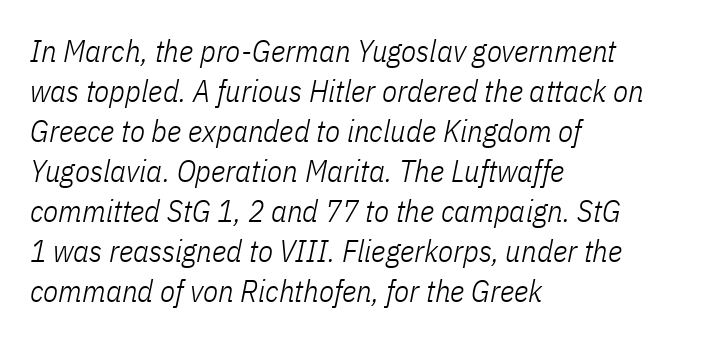
The image shows 31 px light, condensed type, italic (leaning right); set left-aligned, normal line spacing (1.29x), normal letter spacing, not underlined; low stroke contrast and a medium x-height.
